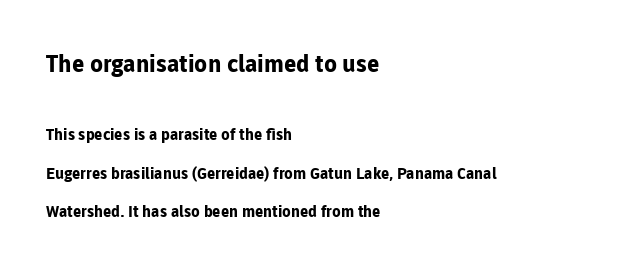
The image shows 24 px bold type, upright; set left-aligned, loose line spacing (2.41x), normal letter spacing, not underlined; the first (top) block is 1.5x larger.
